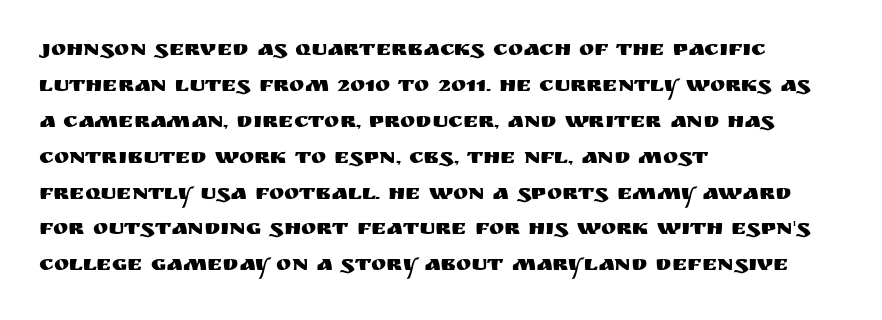
The passage shown has conventional tracking throughout. The axis of the letterforms is exactly vertical. In CSS terms this would be text-align: left. The area under the type is left untouched.
